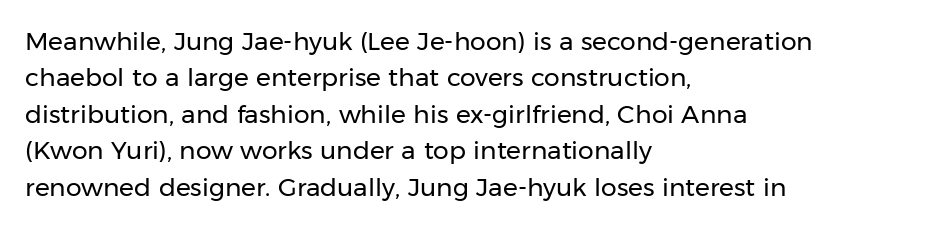
{"italic": "no", "bold": "no", "underline": "no", "align": "left", "line_spacing": "normal", "line_spacing_ratio": 1.46, "letter_spacing": "normal", "letter_spacing_em": 0.0, "glyph_px": 25}
